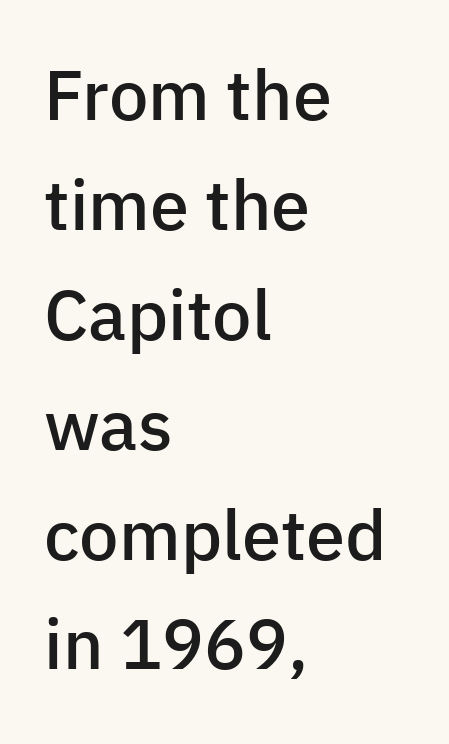
{"serif": "no", "italic": "no", "bold": "semi", "weight": "semibold", "width": "normal", "stroke_contrast": "low", "x_height": "medium", "monospaced": "no", "underline": "no", "align": "left", "line_spacing": "normal", "line_spacing_ratio": 1.57, "letter_spacing": "normal", "letter_spacing_em": 0.0, "glyph_px": 70}
